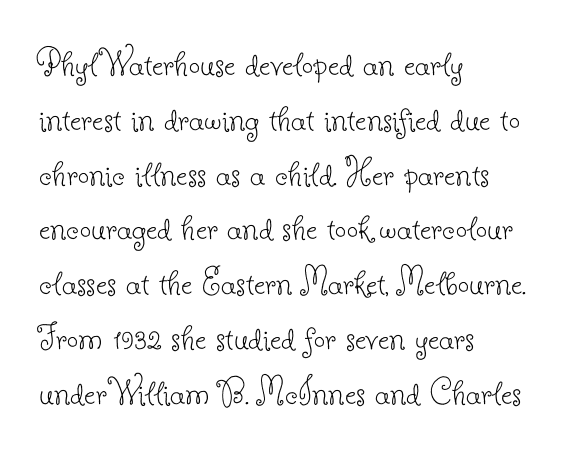
Q: Is the text bold? A: No.
Q: Is the text italic (slanted)? A: No, it is upright.
Q: Is the typeface a serif or a sans-serif typeface? A: Serif.
Q: Is the text underlined? A: No.
Q: How is the paragraph aligned? A: Left-aligned.
Q: Is the spacing between letters normal or unusually wide? A: Normal.
Q: Is the spacing between lines tight, normal or loose? A: Normal.
Q: Width (condensed, normal, or wide)? A: Normal.
Q: Stroke contrast? A: Low.
Q: x-height? A: Small.
Q: Monospaced? A: No.
